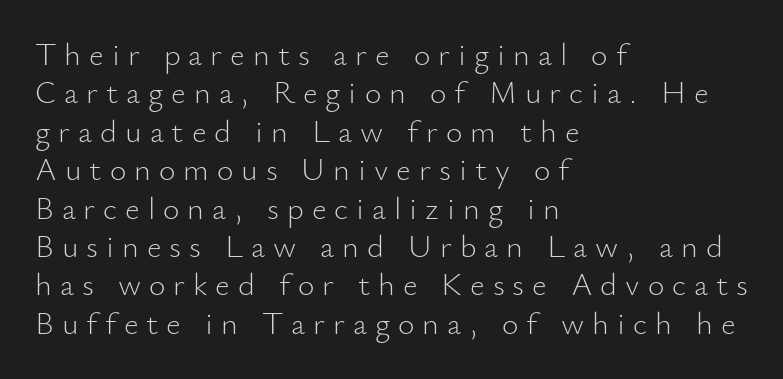
Type without underlining. Caption: multi-line text, flush left, ragged right. Between one letter and the next there's a generous, obvious gap. Vertical strokes here are truly vertical. Stems here are at most as thick as an everyday book face.
